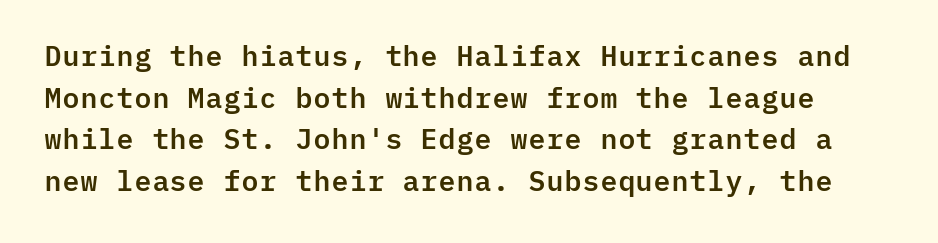
The image shows 28 px sans-serif type, upright, monospaced; set normal line spacing (1.49x), normal letter spacing, not underlined; low stroke contrast and a medium x-height.
